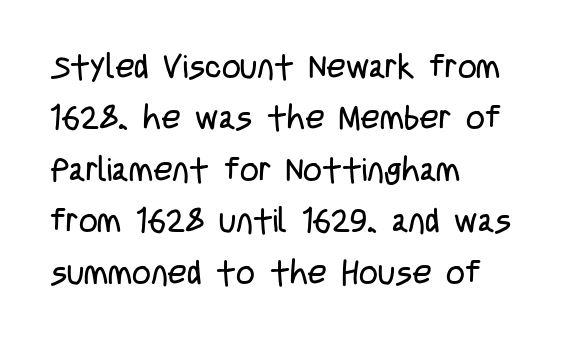
Q: Is the text bold? A: No.
Q: Is the text italic (slanted)? A: No, it is upright.
Q: Is the typeface a serif or a sans-serif typeface? A: Sans-serif.
Q: Is the text underlined? A: No.
Q: How is the paragraph aligned? A: Left-aligned.
Q: Is the spacing between letters normal or unusually wide? A: Normal.
Q: Is the spacing between lines tight, normal or loose? A: Normal.
Q: Width (condensed, normal, or wide)? A: Condensed.
Q: Stroke contrast? A: Low.
Q: x-height? A: Large.
Q: Monospaced? A: No.
